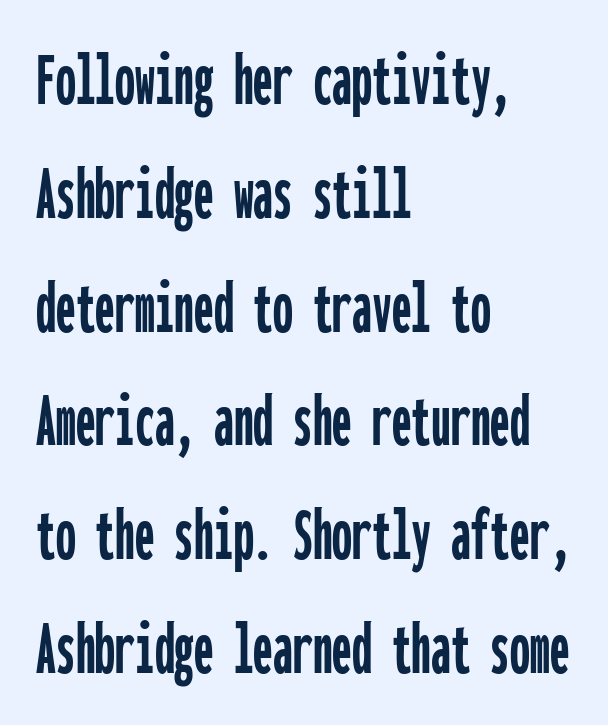
The image shows 79 px condensed sans-serif type, upright, monospaced; set left-aligned, normal line spacing (1.44x), normal letter spacing, not underlined; low stroke contrast and a medium x-height.
